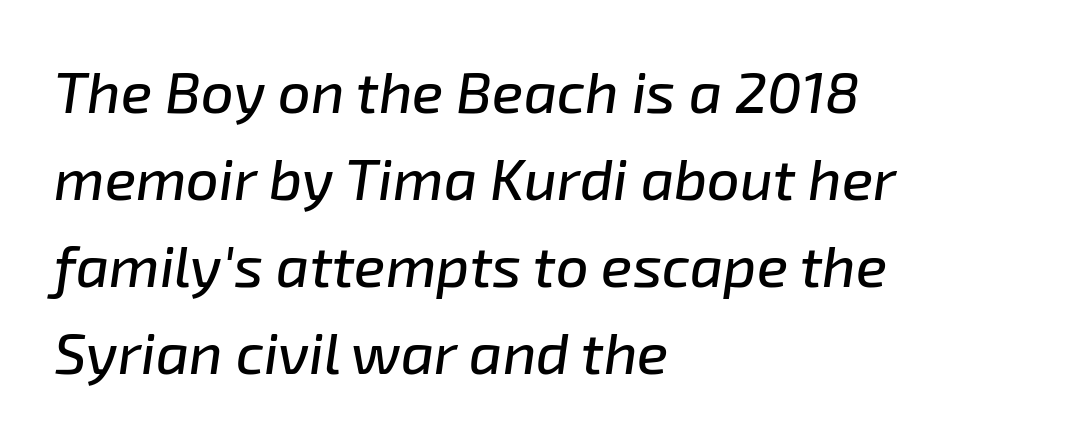
{"italic": "yes", "lean": "right", "slant_degrees": 8, "width": "normal", "stroke_contrast": "low", "x_height": "medium", "monospaced": "no", "underline": "no", "align": "left", "line_spacing": "normal", "line_spacing_ratio": 1.5, "letter_spacing": "normal", "letter_spacing_em": 0.0, "glyph_px": 58}
